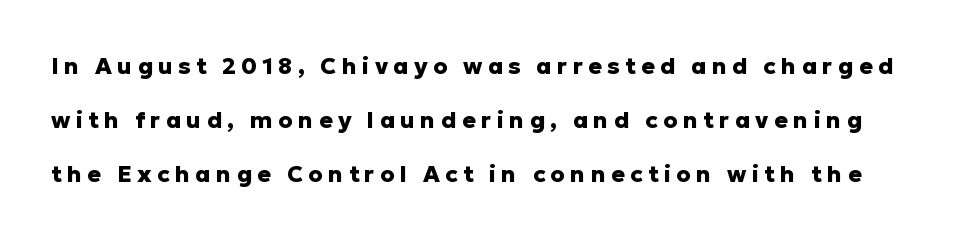
Is the type bold? Yes — the strokes are clearly thick and heavy. No italicization has been applied; the sample stays upright. Only glyphs here, with clear space below each row. The vertical gap from one line to the next is large. Look at the tracking — it's clearly loosened, letters drifting apart.
